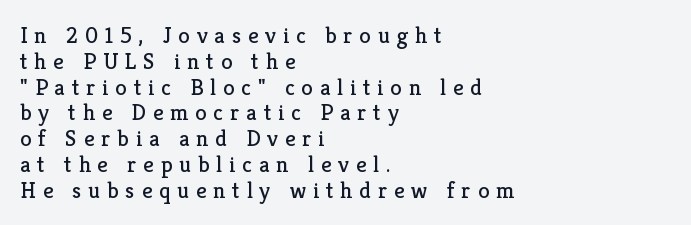
Q: Is the text bold? A: No.
Q: Is the text italic (slanted)? A: No, it is upright.
Q: Is the text underlined? A: No.
Q: How is the paragraph aligned? A: Left-aligned.
Q: Is the spacing between letters normal or unusually wide? A: Unusually wide.
Q: Is the spacing between lines tight, normal or loose? A: Tight.
